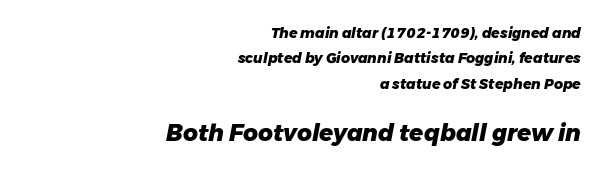
{"italic": "yes", "lean": "right", "slant_degrees": 11, "bold": "yes", "underline": "no", "align": "right", "line_spacing_ratio": 1.81, "letter_spacing": "normal", "letter_spacing_em": 0.0, "larger_block": "second", "size_ratio": 1.64, "glyph_px": 23}
